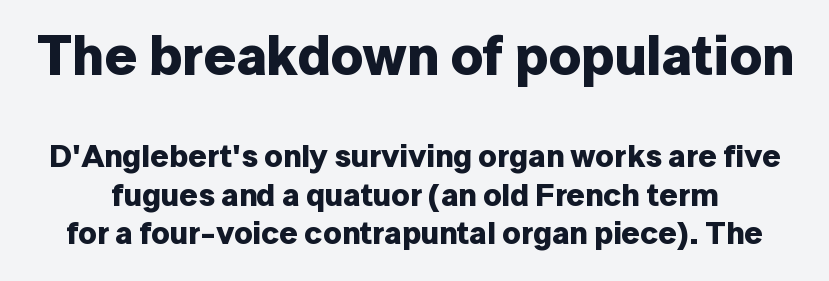
The image shows 56 px bold sans-serif type, upright; set line spacing 1.19x, normal letter spacing, not underlined; the first (top) block is 1.75x larger; low stroke contrast and a medium x-height.
